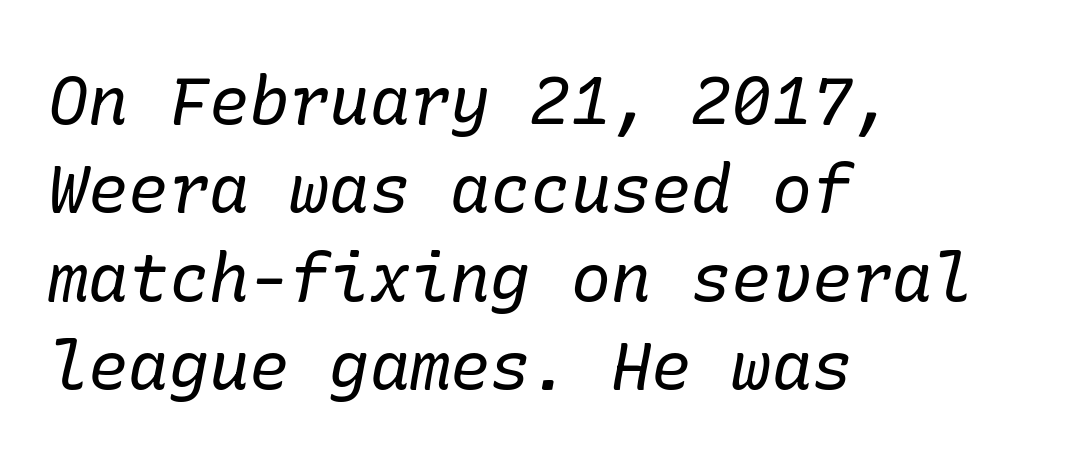
Q: Is the text bold? A: No.
Q: Is the text italic (slanted)? A: Yes, it leans right by about 10 degrees.
Q: Is the typeface a serif or a sans-serif typeface? A: Sans-serif.
Q: Is the text underlined? A: No.
Q: How is the paragraph aligned? A: Left-aligned.
Q: Is the spacing between letters normal or unusually wide? A: Normal.
Q: Is the spacing between lines tight, normal or loose? A: Normal.
Q: Width (condensed, normal, or wide)? A: Normal.
Q: Stroke contrast? A: Low.
Q: x-height? A: Medium.
